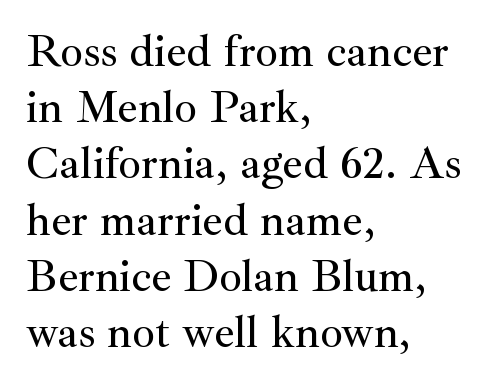
The image shows 45 px serif type, upright; set left-aligned, normal line spacing (1.25x), normal letter spacing, not underlined; medium stroke contrast and a small x-height.
